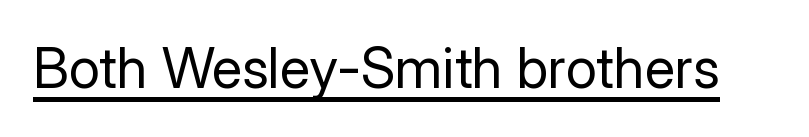
Each letter keeps its own natural width here, so spacing adapts to shape. The type family on display is of the sans-serif kind. Glyph-to-glyph distance matches everyday printed text. The font is comparable to plain body text, perhaps lighter. Characters remain perfectly vertical along every line.
